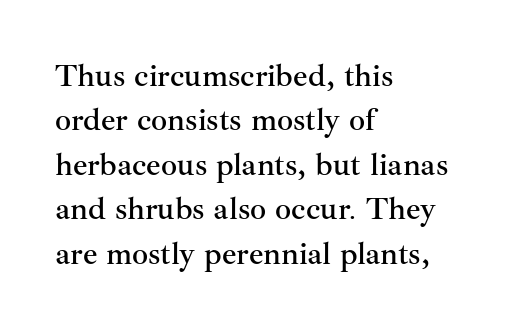
The image shows 32 px serif type, upright; set left-aligned, normal line spacing (1.39x), normal letter spacing, not underlined; medium stroke contrast and a small x-height.
